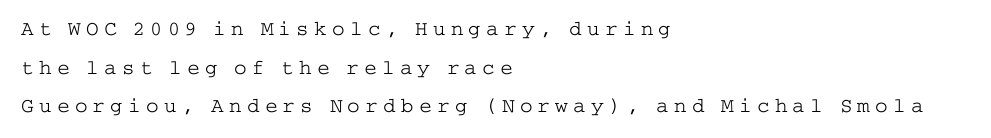
Q: Is the text bold? A: No.
Q: Is the text italic (slanted)? A: No, it is upright.
Q: Is the text underlined? A: No.
Q: How is the paragraph aligned? A: Left-aligned.
Q: Is the spacing between letters normal or unusually wide? A: Unusually wide.
